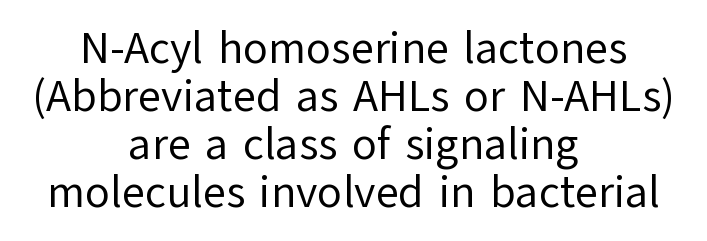
The image shows 45 px regular-weight sans-serif type, upright; set centered, tight line spacing (1.07x), normal letter spacing, not underlined; low stroke contrast and a medium x-height.
